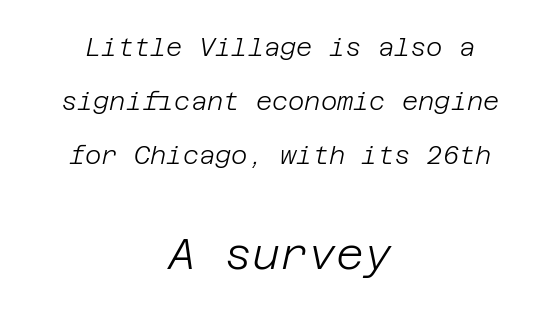
The image shows 43 px light type, italic (leaning right); set centered, loose line spacing (2.16x), normal letter spacing, not underlined; the second (bottom) block is 1.72x larger; low stroke contrast and a large x-height.
